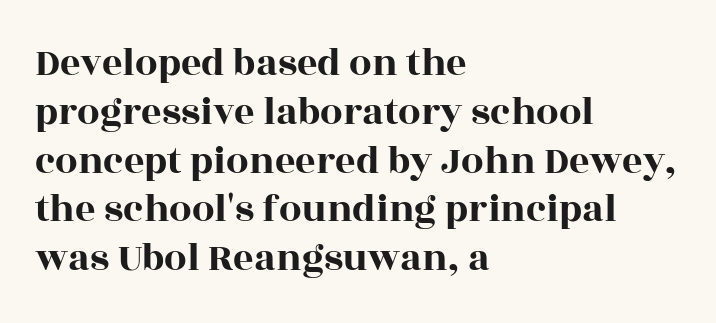
The image shows 40 px wide serif type, upright; set left-aligned, line spacing 1.22x, normal letter spacing, not underlined; a large x-height.
